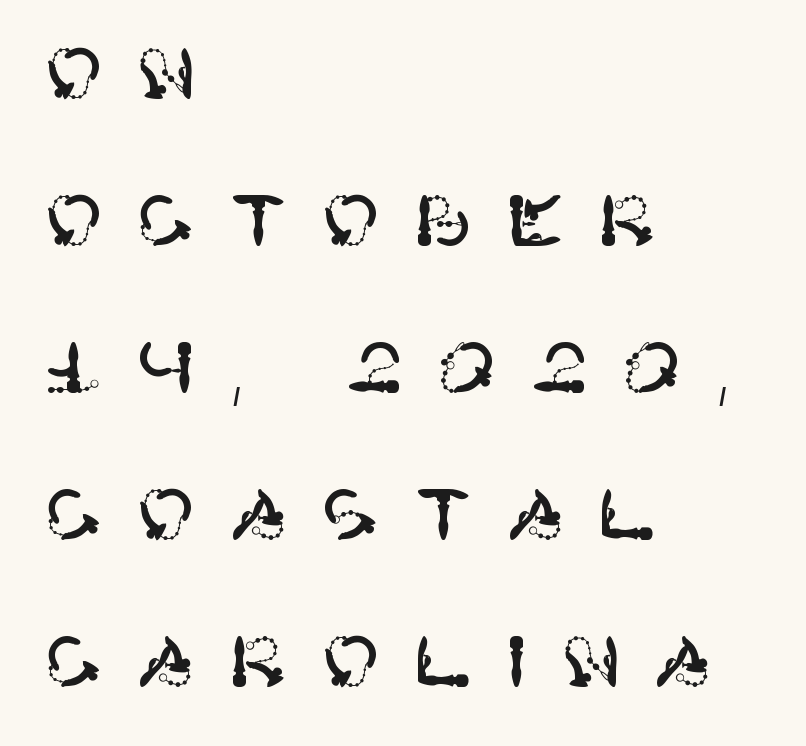
{"serif": "no", "italic": "no", "width": "normal", "stroke_contrast": "high", "x_height": "large", "underline": "no", "align": "left", "line_spacing": "loose", "line_spacing_ratio": 2.1, "letter_spacing": "wide", "letter_spacing_em": 0.48, "glyph_px": 70}
